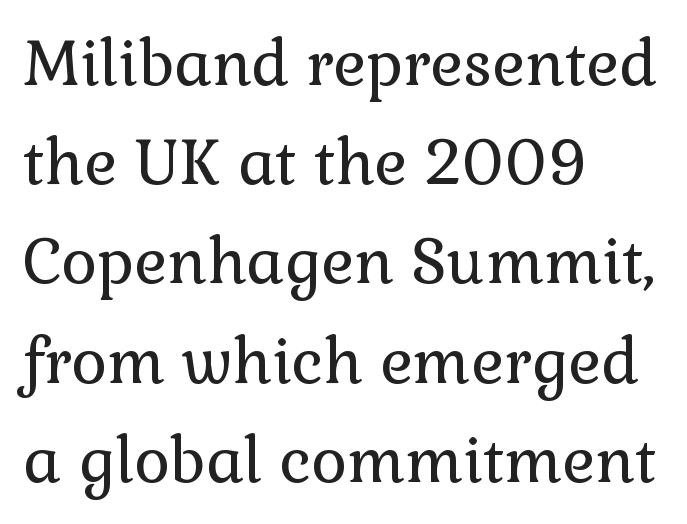
{"serif": "yes", "italic": "no", "bold": "no", "weight": "regular", "width": "normal", "stroke_contrast": "low", "x_height": "medium", "monospaced": "no", "underline": "no", "align": "left", "line_spacing": "normal", "line_spacing_ratio": 1.6, "letter_spacing": "normal", "letter_spacing_em": 0.0, "glyph_px": 62}
